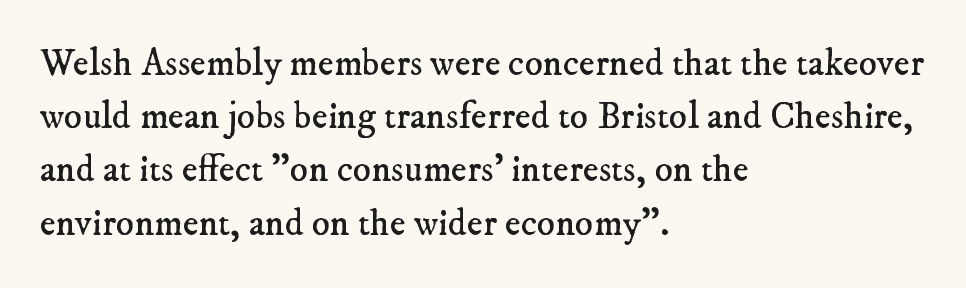
The image shows 38 px regular-weight serif type; set left-aligned, normal line spacing (1.4x), normal letter spacing, not underlined; low stroke contrast and a small x-height.
